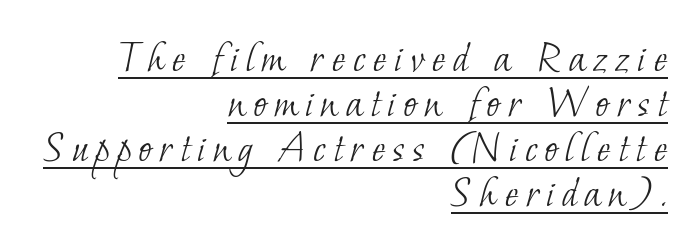
Students, observe the line beneath the letters — that is underlining. Do the characters align in a grid? No, the font is proportional. Line ends are locked; line starts wander. Is the type heavy? It reads as light-to-regular instead. Rows of type sit shoulder to shoulder in the vertical direction. Small tapered or slab feet sit at the stroke ends, so this counts as serif.
